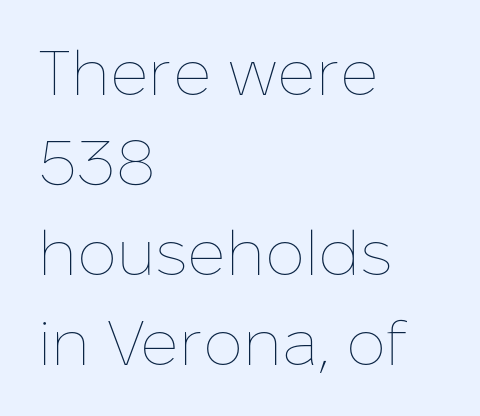
Q: Is the text bold? A: No.
Q: Is the text italic (slanted)? A: No, it is upright.
Q: Is the text underlined? A: No.
Q: How is the paragraph aligned? A: Left-aligned.
Q: Is the spacing between letters normal or unusually wide? A: Normal.
Q: Is the spacing between lines tight, normal or loose? A: Normal.
Q: Width (condensed, normal, or wide)? A: Normal.
Q: Stroke contrast? A: Low.
Q: x-height? A: Medium.
Q: Monospaced? A: No.
